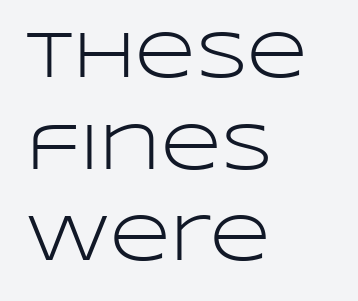
Q: Is the text bold? A: No.
Q: Is the text italic (slanted)? A: No, it is upright.
Q: Is the typeface a serif or a sans-serif typeface? A: Sans-serif.
Q: Is the text underlined? A: No.
Q: How is the paragraph aligned? A: Left-aligned.
Q: Is the spacing between letters normal or unusually wide? A: Normal.
Q: Is the spacing between lines tight, normal or loose? A: Normal.
Q: Width (condensed, normal, or wide)? A: Wide.
Q: Stroke contrast? A: Low.
Q: x-height? A: Large.
Q: Monospaced? A: No.
